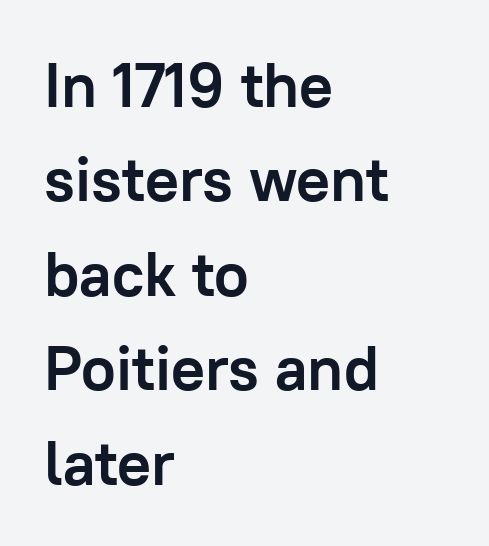
Proportional: the letters do not fall into vertical columns. Compared with typical body copy, the letter spacing here is the same. The rows are spaced the way most documents space them. Serif or sans? Sans — the stroke terminals are bare. Caption: multi-line text, flush left, ragged right.
